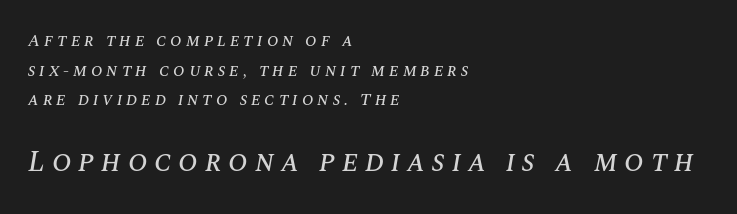
Q: Is the text italic (slanted)? A: Yes, it leans right by about 10 degrees.
Q: Is the text underlined? A: No.
Q: How is the paragraph aligned? A: Left-aligned.
Q: Is the spacing between letters normal or unusually wide? A: Unusually wide.
Q: Which block of text is set in a larger size, the first (top) or the second (bottom)? A: The second (bottom) one.
Q: Width (condensed, normal, or wide)? A: Normal.
Q: Stroke contrast? A: Medium.
Q: x-height? A: Large.
Q: Monospaced? A: No.
